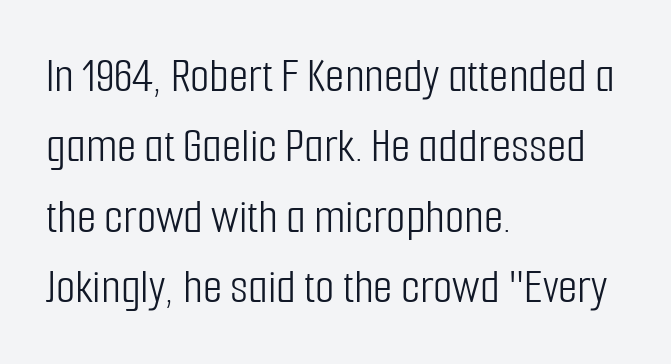
{"serif": "no", "italic": "no", "bold": "no", "weight": "light", "width": "condensed", "stroke_contrast": "low", "x_height": "medium", "monospaced": "no", "underline": "no", "align": "left", "line_spacing": "normal", "line_spacing_ratio": 1.41, "letter_spacing": "normal", "letter_spacing_em": 0.0, "glyph_px": 50}
